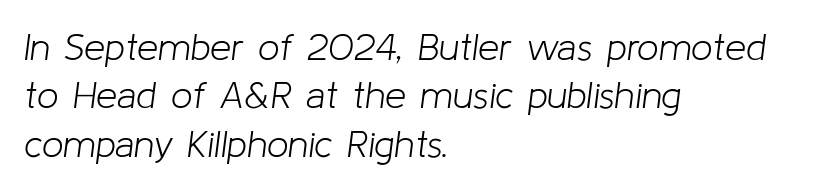
The image shows 38 px light type, italic (leaning right); set left-aligned, normal line spacing (1.27x), normal letter spacing, not underlined; low stroke contrast and a medium x-height.
